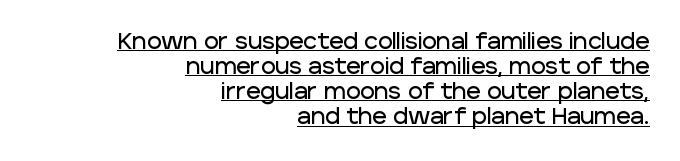
{"italic": "no", "underline": "yes", "align": "right", "line_spacing": "tight", "line_spacing_ratio": 1.14, "letter_spacing": "normal", "letter_spacing_em": 0.0, "glyph_px": 22}
